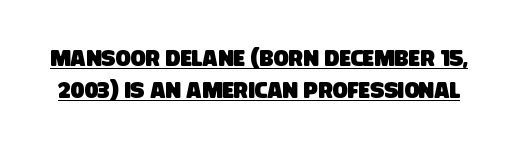
{"underline": "yes", "line_spacing": "normal", "line_spacing_ratio": 1.44, "letter_spacing": "normal", "letter_spacing_em": 0.0, "glyph_px": 22}
